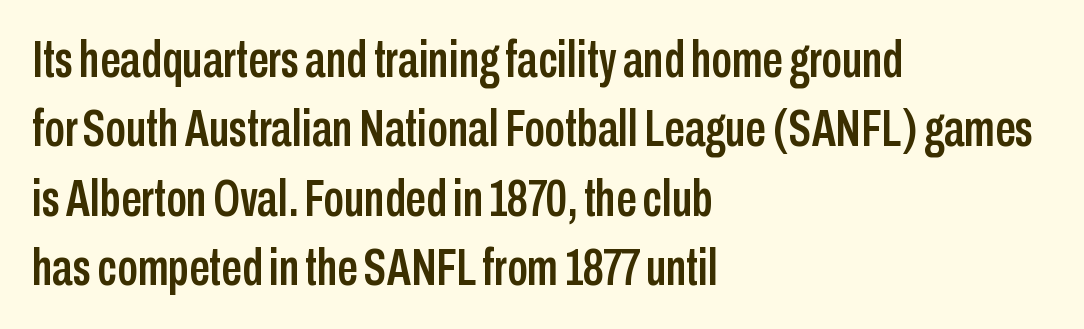
{"serif": "no", "italic": "no", "width": "condensed", "stroke_contrast": "low", "x_height": "medium", "monospaced": "no", "underline": "no", "align": "left", "line_spacing": "normal", "line_spacing_ratio": 1.36, "letter_spacing": "normal", "letter_spacing_em": 0.0, "glyph_px": 51}
